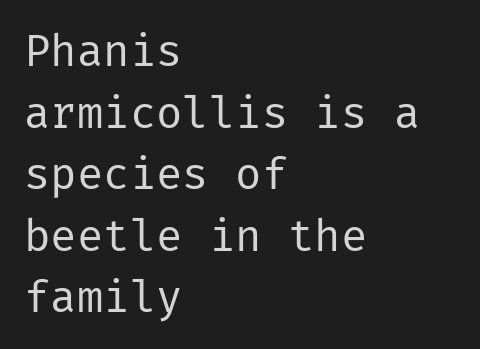
The image shows 44 px regular-weight sans-serif type, upright; set left-aligned, normal line spacing (1.4x), normal letter spacing, not underlined; low stroke contrast and a medium x-height.
